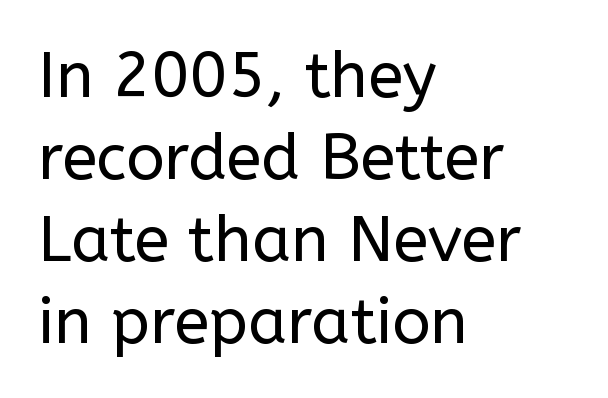
The image shows 64 px regular-weight sans-serif type, upright; set left-aligned, normal line spacing (1.28x), normal letter spacing, not underlined; low stroke contrast and a medium x-height.
